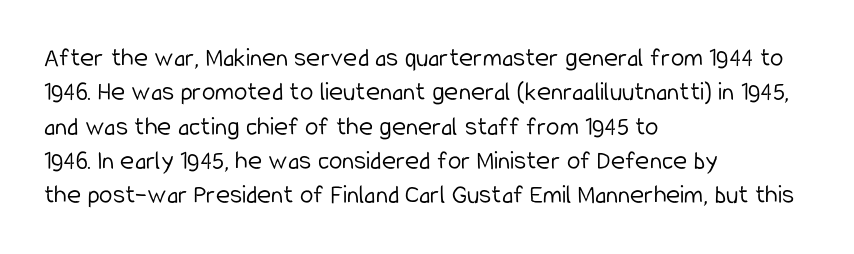
Q: Is the text bold? A: No.
Q: Is the text italic (slanted)? A: No, it is upright.
Q: Is the text underlined? A: No.
Q: How is the paragraph aligned? A: Left-aligned.
Q: Is the spacing between letters normal or unusually wide? A: Normal.
Q: Is the spacing between lines tight, normal or loose? A: Normal.
